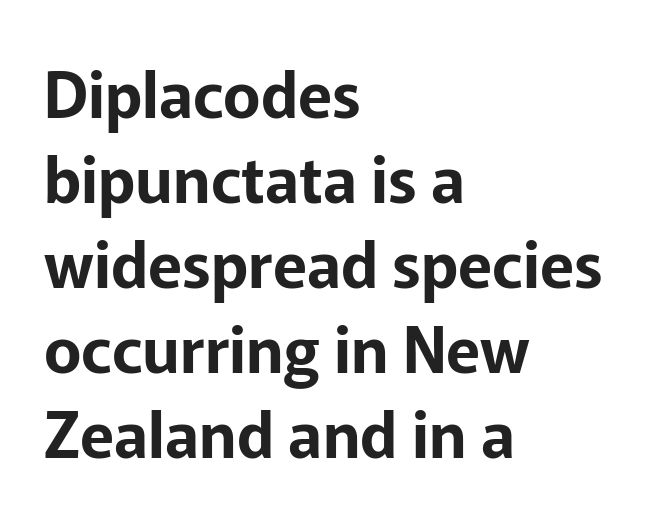
The image shows 63 px sans-serif type, upright; set left-aligned, normal line spacing (1.35x), normal letter spacing, not underlined; low stroke contrast and a medium x-height.
